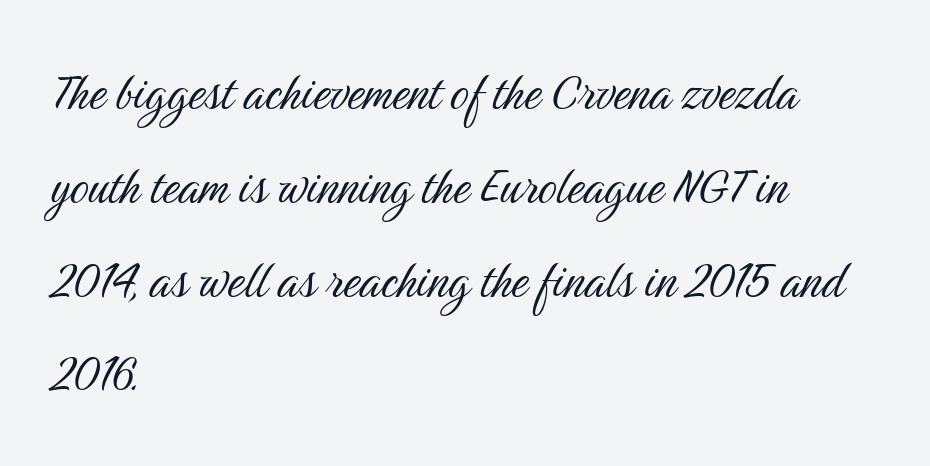
{"serif": "no", "bold": "no", "weight": "light", "width": "condensed", "stroke_contrast": "medium", "x_height": "medium", "monospaced": "no", "underline": "no", "align": "left", "line_spacing": "normal", "line_spacing_ratio": 1.59, "letter_spacing": "normal", "letter_spacing_em": 0.0, "glyph_px": 59}
